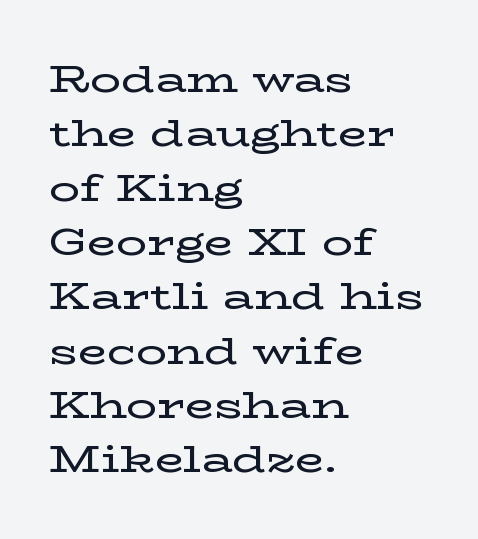
Q: Is the text italic (slanted)? A: No, it is upright.
Q: Is the typeface a serif or a sans-serif typeface? A: Serif.
Q: Is the text underlined? A: No.
Q: How is the paragraph aligned? A: Left-aligned.
Q: Is the spacing between letters normal or unusually wide? A: Normal.
Q: Is the spacing between lines tight, normal or loose? A: Normal.
Q: Width (condensed, normal, or wide)? A: Wide.
Q: Stroke contrast? A: Low.
Q: x-height? A: Medium.
Q: Monospaced? A: No.
